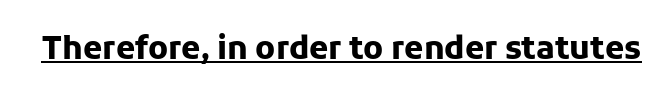
Q: Is the text bold? A: Yes.
Q: Is the text italic (slanted)? A: No, it is upright.
Q: Is the typeface a serif or a sans-serif typeface? A: Sans-serif.
Q: Is the text underlined? A: Yes.
Q: Is the spacing between letters normal or unusually wide? A: Normal.
Q: Width (condensed, normal, or wide)? A: Normal.
Q: Stroke contrast? A: Low.
Q: x-height? A: Medium.
Q: Monospaced? A: No.
